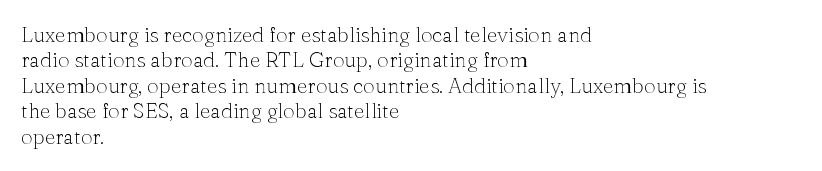
A bare baseline throughout the passage. Line beginnings align vertically; line endings do not. This sample uses plain, unmodified letter spacing. Posture: straight, roman, zero tilt. Is this a heavy cut? Hardly; it is regular or lighter.
